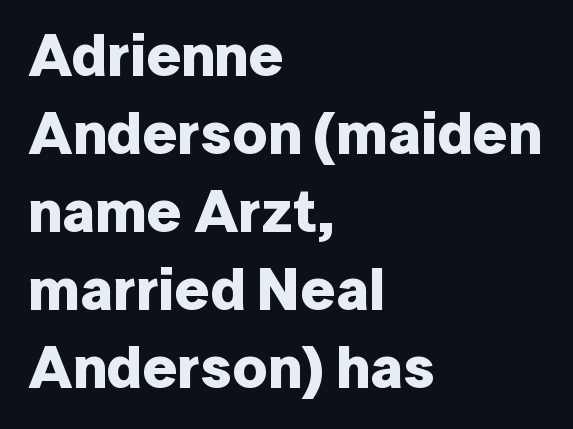
The image shows 60 px bold sans-serif type, upright; set left-aligned, normal line spacing (1.3x), normal letter spacing, not underlined; low stroke contrast and a medium x-height.
